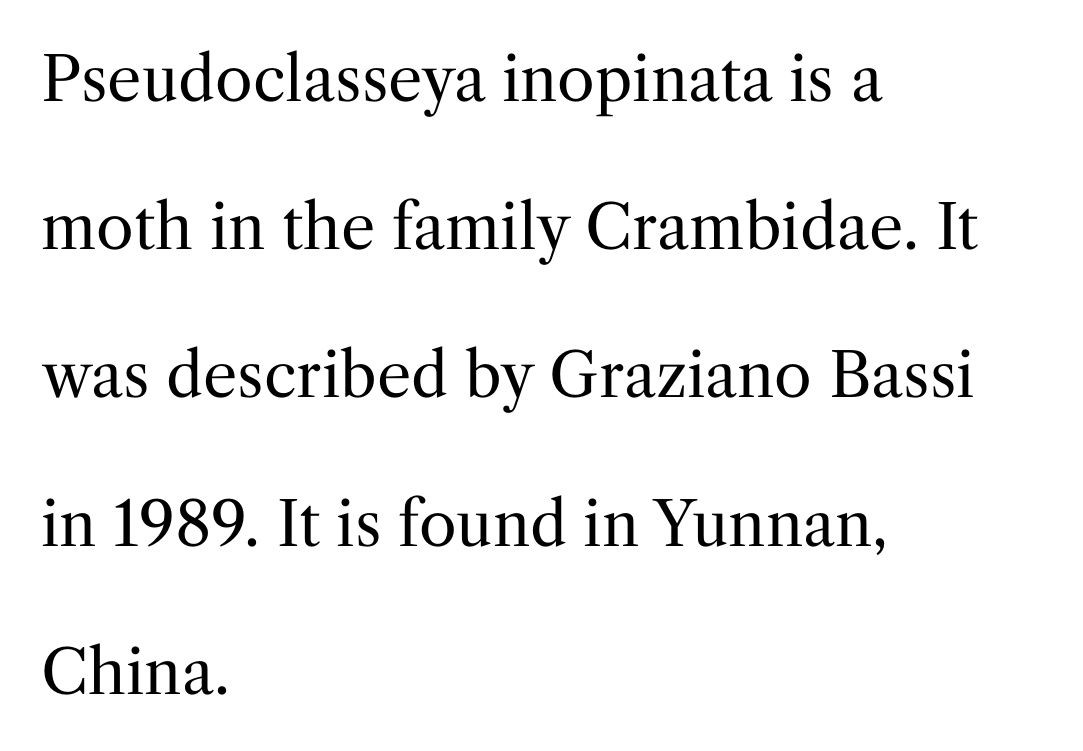
The image shows 61 px regular-weight serif type, upright; set left-aligned, loose line spacing (2.43x), normal letter spacing, not underlined; medium stroke contrast and a medium x-height.
